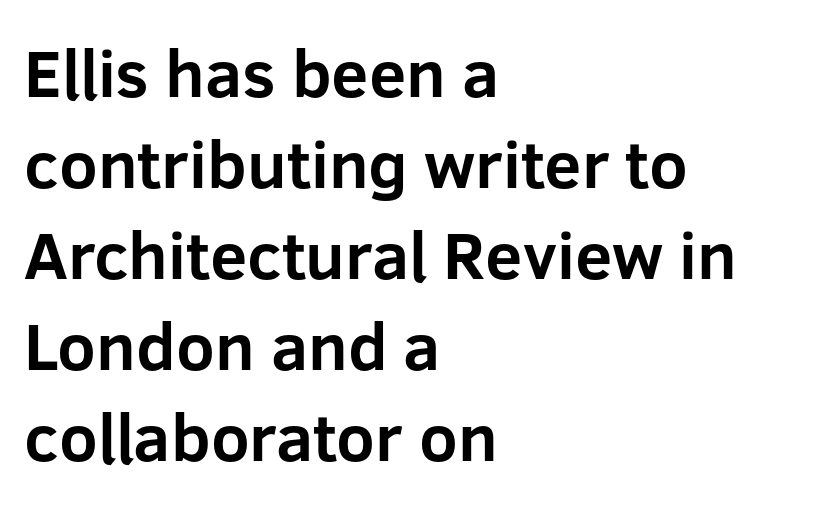
Does the weight exceed regular? Yes, all the way to bold. In terms of letterspacing, this is plain default setting. The rendering shows plain stroke endings on the letterforms — a sans-serif design. Proportional: the letters do not fall into vertical columns.
